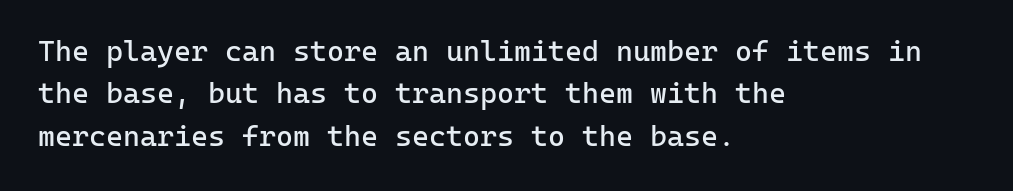
Q: Is the text bold? A: No.
Q: Is the text italic (slanted)? A: No, it is upright.
Q: Is the typeface a serif or a sans-serif typeface? A: Sans-serif.
Q: Is the text underlined? A: No.
Q: How is the paragraph aligned? A: Left-aligned.
Q: Is the spacing between letters normal or unusually wide? A: Normal.
Q: Is the spacing between lines tight, normal or loose? A: Normal.
Q: Width (condensed, normal, or wide)? A: Normal.
Q: Stroke contrast? A: Low.
Q: x-height? A: Medium.
Q: Monospaced? A: Yes.
